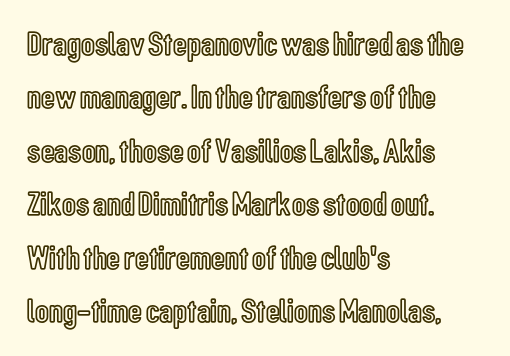
{"italic": "no", "width": "condensed", "x_height": "medium", "monospaced": "no", "underline": "no", "align": "left", "line_spacing": "normal", "line_spacing_ratio": 1.57, "letter_spacing": "normal", "letter_spacing_em": 0.0, "glyph_px": 34}
